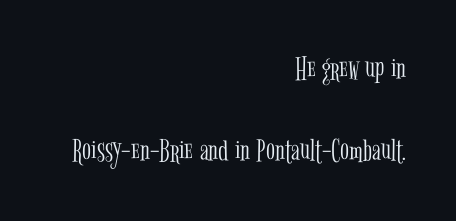
{"serif": "yes", "italic": "no", "bold": "no", "weight": "light", "width": "condensed", "stroke_contrast": "low", "x_height": "medium", "monospaced": "no", "underline": "no", "align": "right", "line_spacing": "loose", "line_spacing_ratio": 2.47, "letter_spacing": "normal", "letter_spacing_em": 0.0, "glyph_px": 33}
